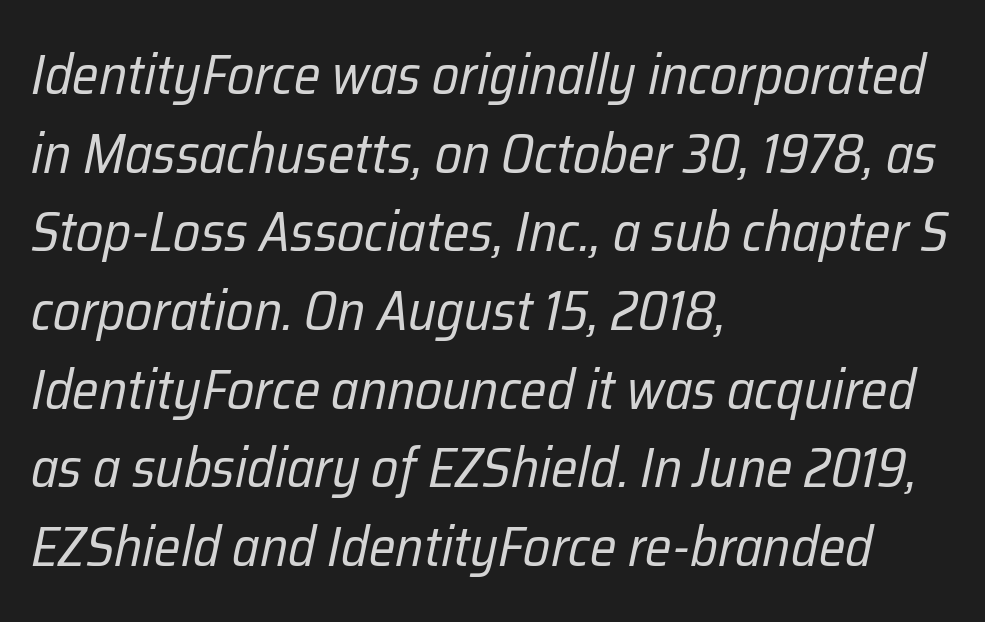
The axis of the letterforms is tilted away from vertical. Teacher's note: observe the even left margin — that is flush-left alignment. A typesetter would call this zero additional tracking. Nobody drew a line under any word here.
